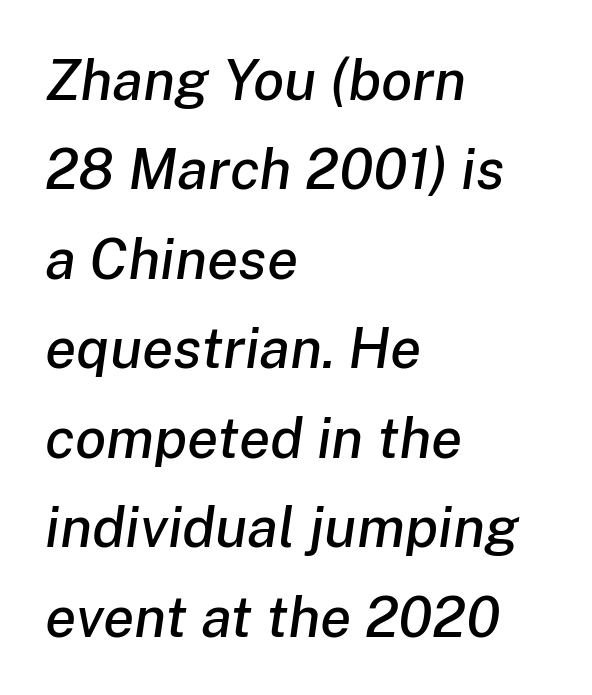
Q: Is the text italic (slanted)? A: Yes, it leans right by about 8 degrees.
Q: Is the text underlined? A: No.
Q: How is the paragraph aligned? A: Left-aligned.
Q: Is the spacing between letters normal or unusually wide? A: Normal.
Q: Is the spacing between lines tight, normal or loose? A: Normal.
Q: Width (condensed, normal, or wide)? A: Normal.
Q: Stroke contrast? A: Low.
Q: x-height? A: Medium.
Q: Monospaced? A: No.
